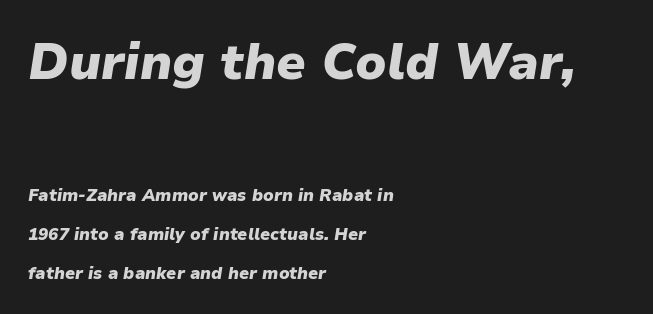
The image shows 50 px heavy type, italic (leaning right); set left-aligned, loose line spacing (2.3x), normal letter spacing, not underlined; the first (top) block is 2.94x larger; low stroke contrast and a medium x-height.
